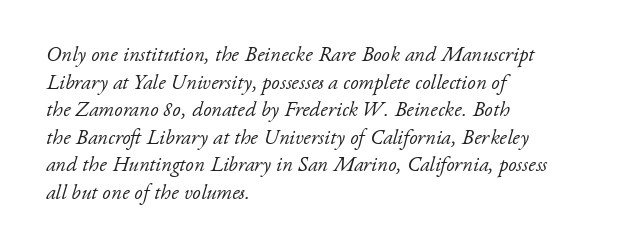
The image shows 21 px text type, italic (leaning right); set left-aligned, normal line spacing (1.31x), normal letter spacing, not underlined.
